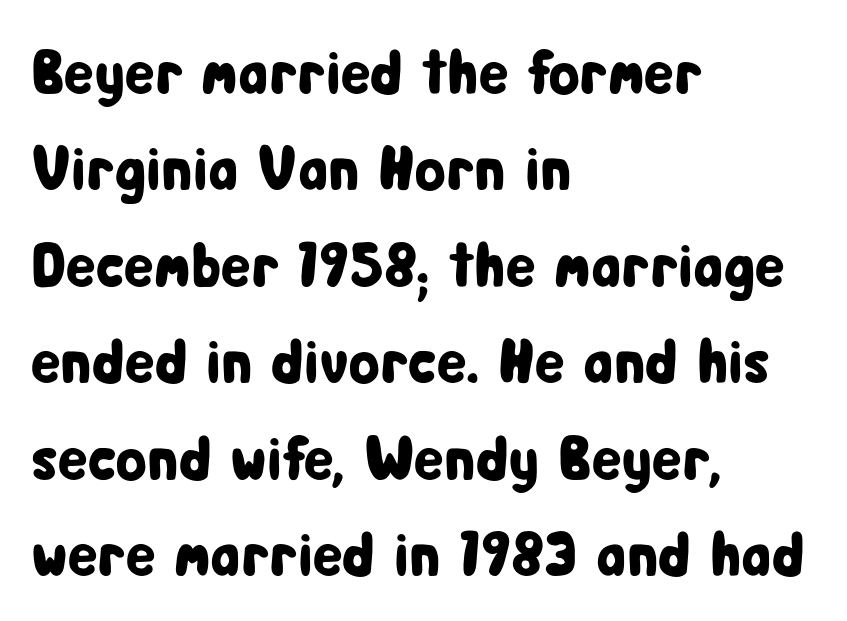
{"serif": "no", "italic": "no", "width": "condensed", "stroke_contrast": "low", "x_height": "medium", "monospaced": "no", "underline": "no", "align": "left", "line_spacing": "normal", "line_spacing_ratio": 1.53, "letter_spacing": "normal", "letter_spacing_em": 0.0, "glyph_px": 63}
